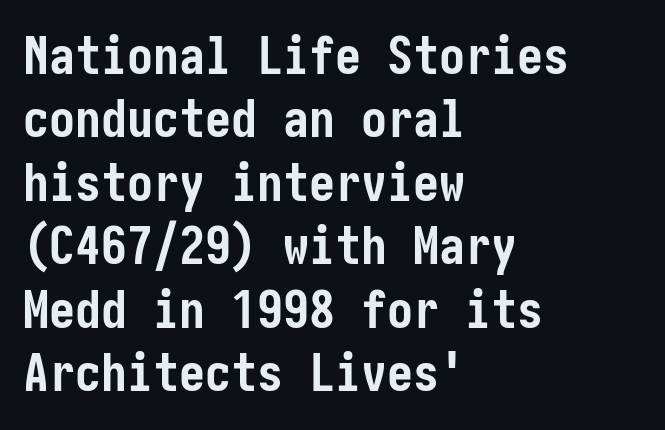
Q: Is the text bold? A: Yes.
Q: Is the text italic (slanted)? A: No, it is upright.
Q: Is the typeface a serif or a sans-serif typeface? A: Sans-serif.
Q: Is the text underlined? A: No.
Q: How is the paragraph aligned? A: Left-aligned.
Q: Is the spacing between letters normal or unusually wide? A: Normal.
Q: Width (condensed, normal, or wide)? A: Condensed.
Q: Stroke contrast? A: Low.
Q: x-height? A: Medium.
